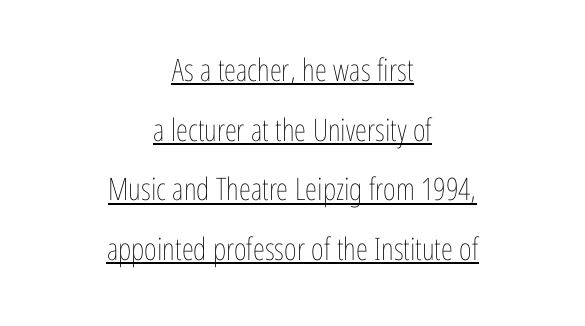
Q: Is the text bold? A: No.
Q: Is the text italic (slanted)? A: No, it is upright.
Q: Is the text underlined? A: Yes.
Q: How is the paragraph aligned? A: Centered.
Q: Is the spacing between letters normal or unusually wide? A: Normal.
Q: Is the spacing between lines tight, normal or loose? A: Loose.
Q: Width (condensed, normal, or wide)? A: Condensed.
Q: Stroke contrast? A: Low.
Q: x-height? A: Medium.
Q: Monospaced? A: No.
